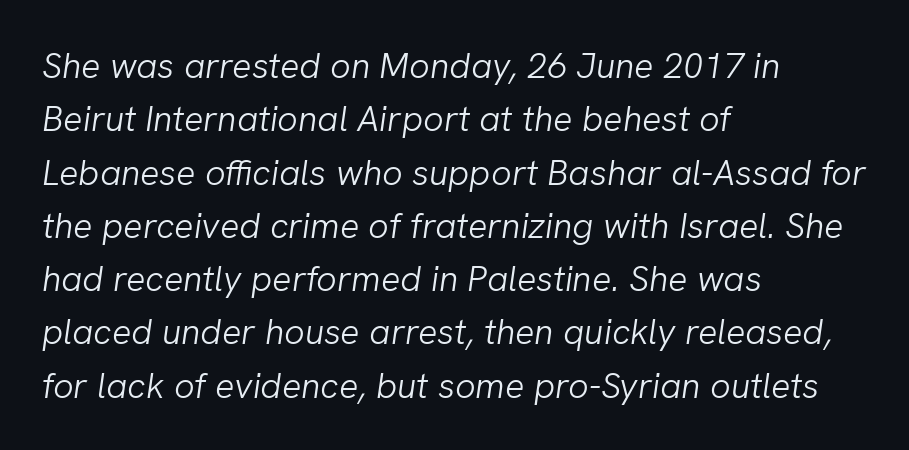
{"italic": "yes", "lean": "right", "slant_degrees": 8, "bold": "no", "weight": "light", "width": "normal", "stroke_contrast": "low", "x_height": "medium", "monospaced": "no", "underline": "no", "align": "left", "line_spacing": "normal", "line_spacing_ratio": 1.48, "letter_spacing": "normal", "letter_spacing_em": 0.0, "glyph_px": 36}
